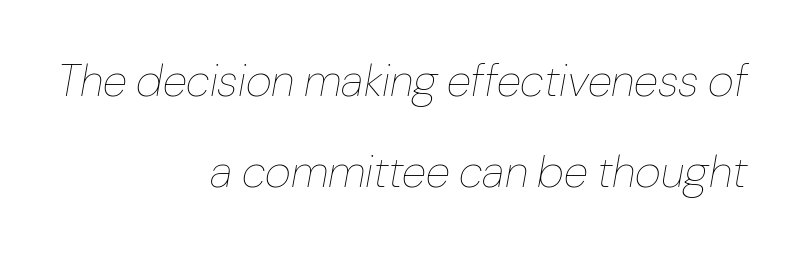
The image shows 45 px thin type, italic (leaning right); set right-aligned, loose line spacing (2.03x), normal letter spacing, not underlined; low stroke contrast and a medium x-height.
